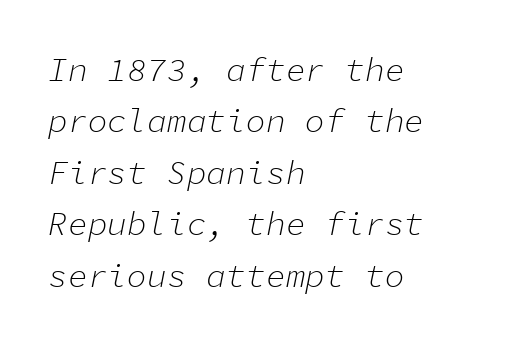
The image shows 33 px light type, italic (leaning right), monospaced; set left-aligned, normal line spacing (1.56x), normal letter spacing, not underlined; low stroke contrast and a medium x-height.
